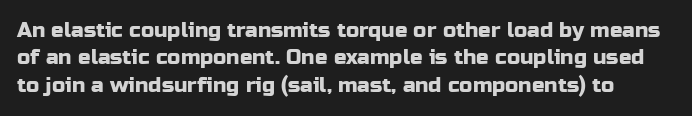
Honestly, there is no underline to notice here at all. This sample uses an upright cut, with every glyph sitting square on the baseline. Leading: standard. This rendering leaves character spacing at its baseline value.
